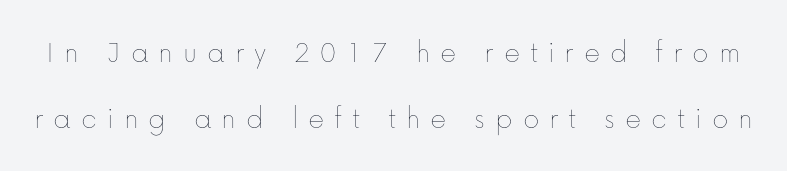
Do the characters align in a grid? No, the font is proportional. Decoration check: the copy has no underline. The rendering uses a large line-height, opening up the rows. Heaviness? Minimal to ordinary, like unemphasized prose. Someone cranked the tracking dial way up on this one.
